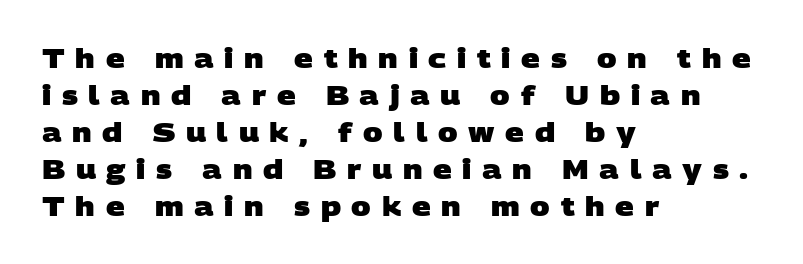
The image shows 26 px bold type; set left-aligned, normal line spacing (1.42x), unusually wide letter spacing (+0.41 em), not underlined.
